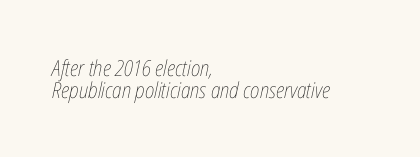
Reading down the column, the eye jumps only a short way to each next line. Observe the lean: these are italic letterforms. Is the letter spacing exaggerated? No — it looks like the ordinary default. All the whitespace from short lines collects on the right. Letters rest on an invisible, unmarked baseline.
